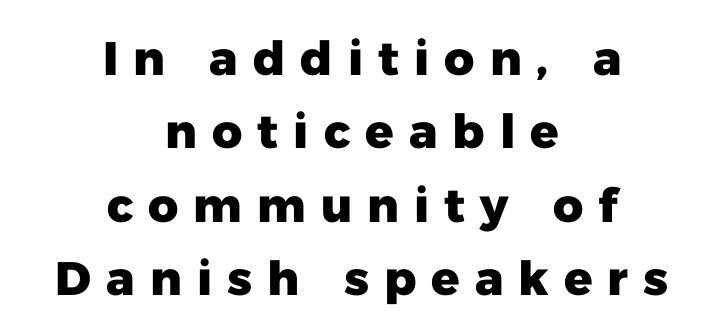
Q: Is the text bold? A: Yes.
Q: Is the text italic (slanted)? A: No, it is upright.
Q: Is the typeface a serif or a sans-serif typeface? A: Sans-serif.
Q: Is the text underlined? A: No.
Q: How is the paragraph aligned? A: Centered.
Q: Is the spacing between letters normal or unusually wide? A: Unusually wide.
Q: Is the spacing between lines tight, normal or loose? A: Normal.
Q: Width (condensed, normal, or wide)? A: Normal.
Q: Stroke contrast? A: Low.
Q: x-height? A: Medium.
Q: Monospaced? A: No.
